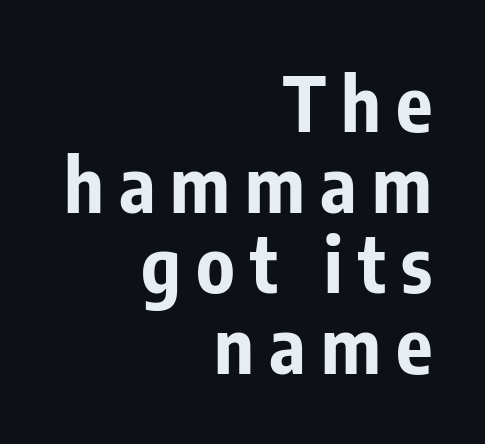
The image shows 76 px bold, condensed sans-serif type, upright; set right-aligned, tight line spacing (1.06x), unusually wide letter spacing (+0.2 em), not underlined; low stroke contrast and a medium x-height.
